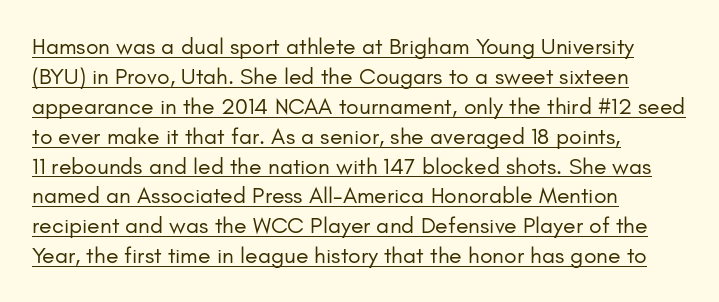
The passage shown has conventional tracking throughout. Compared with typical paragraphs, the rows here are spaced about the same. When letters stand straight like this, we call the style roman or upright. The strokes carry an ordinary text weight at most.
